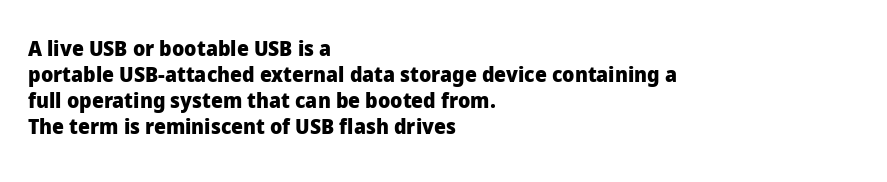
Q: Is the text bold? A: Yes.
Q: Is the text italic (slanted)? A: No, it is upright.
Q: Is the text underlined? A: No.
Q: How is the paragraph aligned? A: Left-aligned.
Q: Is the spacing between letters normal or unusually wide? A: Normal.
